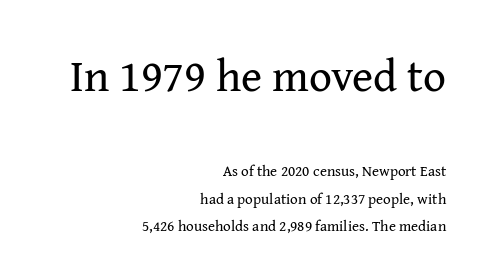
The rendering shrinks the type as you move from the upper chunk to the lower. Think of a printed novel: that variable character pitch is what you see here. Is the type heavy? It reads as light-to-regular instead. I'd call this a serif setting — the letters wear small feet.
